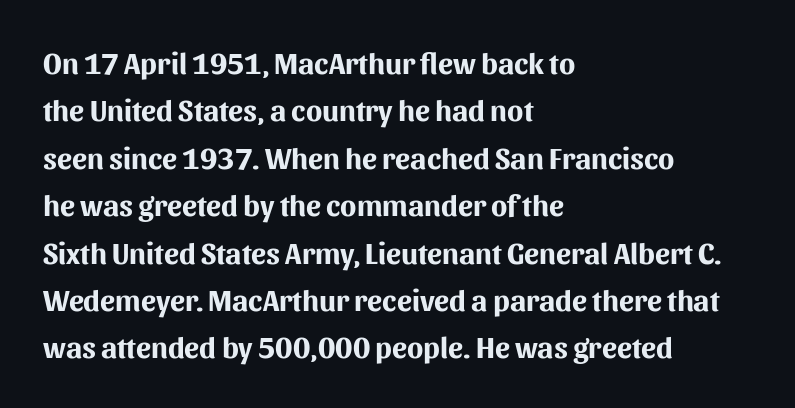
Q: Is the text bold? A: Yes.
Q: Is the text italic (slanted)? A: No, it is upright.
Q: Is the typeface a serif or a sans-serif typeface? A: Sans-serif.
Q: Is the text underlined? A: No.
Q: How is the paragraph aligned? A: Left-aligned.
Q: Is the spacing between letters normal or unusually wide? A: Normal.
Q: Is the spacing between lines tight, normal or loose? A: Normal.
Q: Width (condensed, normal, or wide)? A: Normal.
Q: Stroke contrast? A: Medium.
Q: x-height? A: Medium.
Q: Monospaced? A: No.
